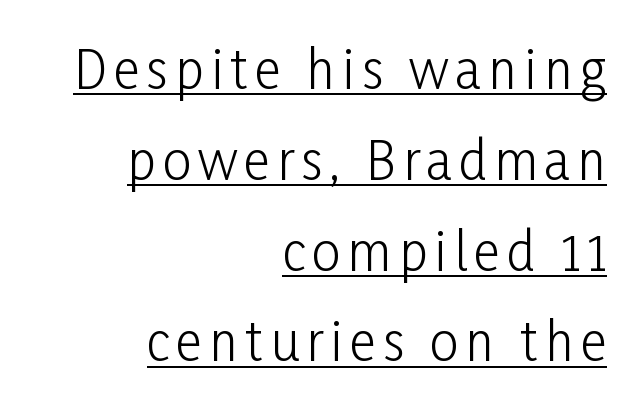
Quick note: not italic, upright. Underline: present. Type style note: lacks serifs. Character widths vary here, with narrow letters taking less room than wide ones.
